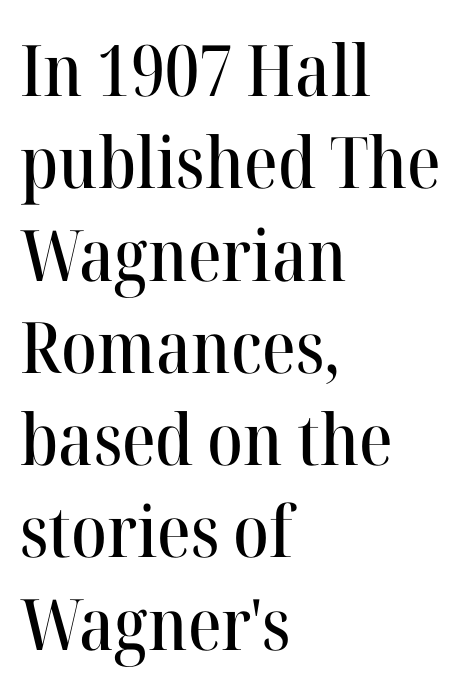
There is no visible air inserted between adjacent glyphs. Each letter keeps its own natural width here, so spacing adapts to shape. Style check: upright. Each new line begins a customary step beneath the previous one.
